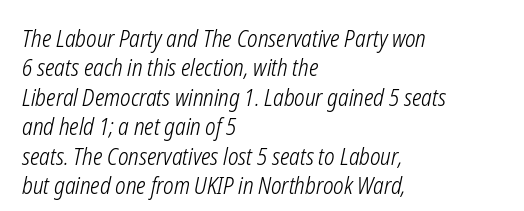
The strip under each line holds only bare page. Stems and bowls with no extra thickness — not bold. The letters sit at their default tracking, neither squeezed nor spread. The text block is weighted toward the left margin, trailing off unevenly rightward.
